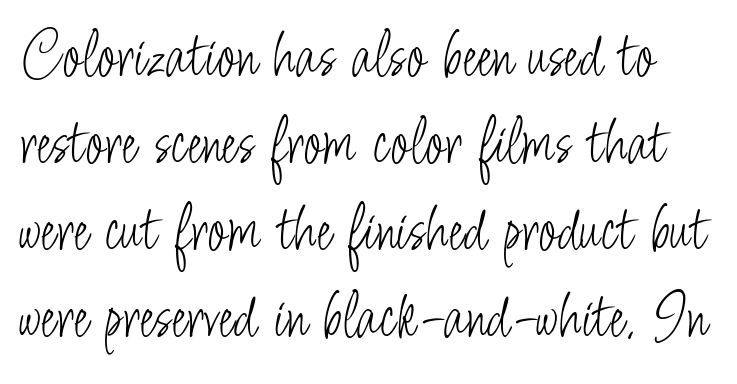
Q: Is the text bold? A: No.
Q: Is the text italic (slanted)? A: Yes.
Q: Is the typeface a serif or a sans-serif typeface? A: Sans-serif.
Q: Is the text underlined? A: No.
Q: Is the spacing between letters normal or unusually wide? A: Normal.
Q: Is the spacing between lines tight, normal or loose? A: Normal.
Q: Width (condensed, normal, or wide)? A: Condensed.
Q: Stroke contrast? A: Low.
Q: x-height? A: Small.
Q: Monospaced? A: No.
